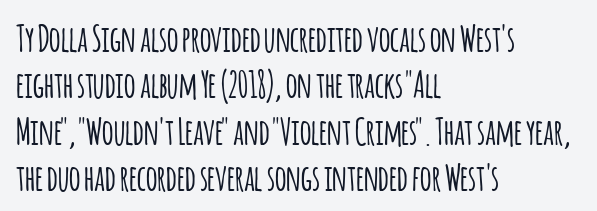
Do the characters align in a grid? No, the font is proportional. Casual observation: everything's shoved over to the left. Quick note: underline off. Stroke terminals: plain, sans-serif. Posture: straight, roman, zero tilt.
